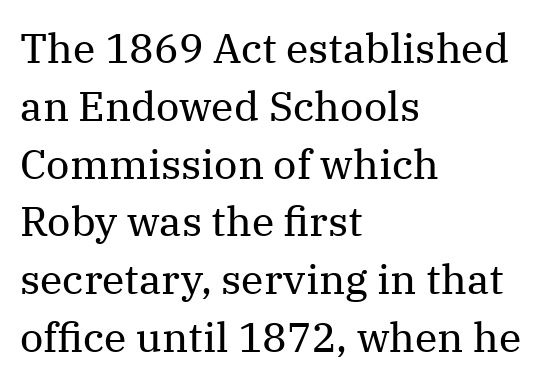
The font's upright variant was chosen for this text. The designer left line spacing at the default. The typeface chosen for these lines features serifs. Weight: regular or lighter.
